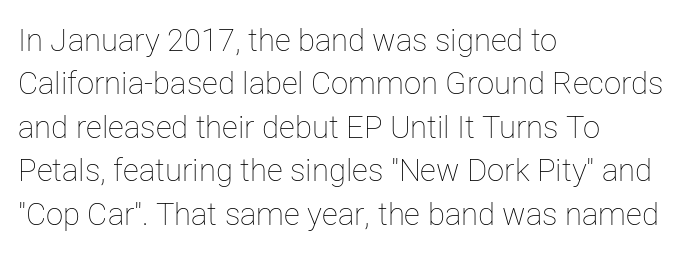
{"italic": "no", "bold": "no", "weight": "thin", "width": "normal", "stroke_contrast": "low", "x_height": "medium", "monospaced": "no", "underline": "no", "align": "left", "line_spacing": "normal", "line_spacing_ratio": 1.4, "letter_spacing": "normal", "letter_spacing_em": 0.0, "glyph_px": 31}
